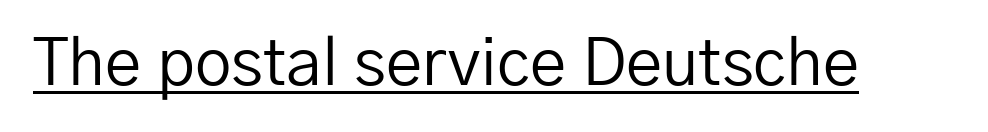
The image shows 65 px regular-weight sans-serif type, upright; set normal letter spacing, underlined; low stroke contrast and a medium x-height.
